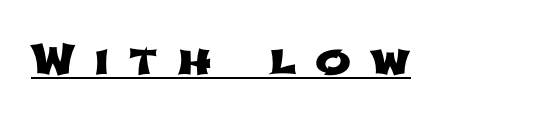
Unlike a traditional serif, this face leaves its strokes unadorned. How are the letters spaced? Widely, with obvious added tracking. Note the varied advance widths — an 'i' is clearly narrower than an 'm'. Honestly, the underline is the first thing you notice here.
